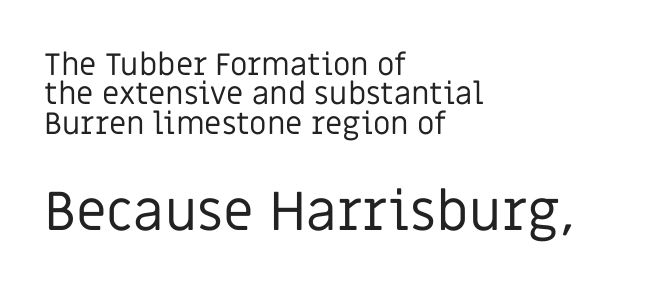
The image shows 55 px regular-weight sans-serif type, upright; set left-aligned, tight line spacing (0.95x), normal letter spacing, not underlined; the second (bottom) block is 1.77x larger; low stroke contrast and a large x-height.
